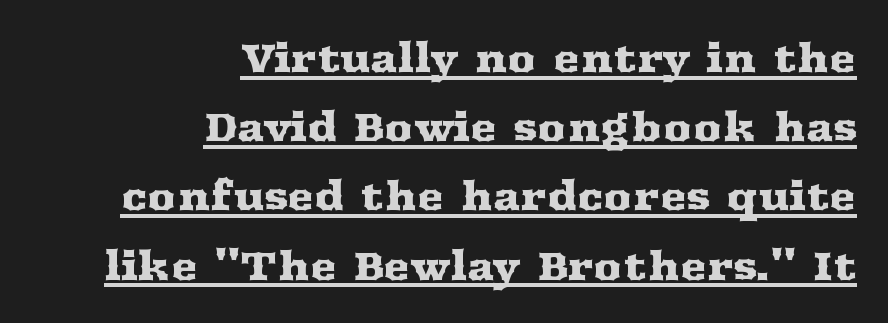
The image shows 40 px wide serif type, upright; set right-aligned, line spacing 1.73x, normal letter spacing, underlined; medium stroke contrast and a medium x-height.
